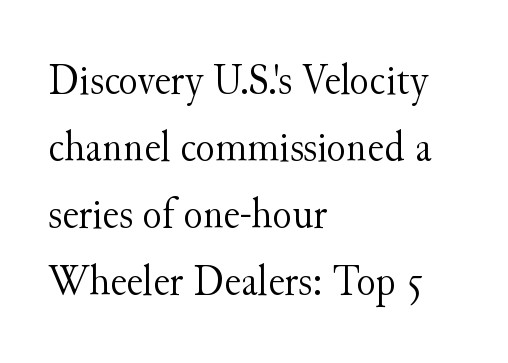
The image shows 45 px light serif type, upright; set left-aligned, normal line spacing (1.49x), normal letter spacing, not underlined; medium stroke contrast and a small x-height.
